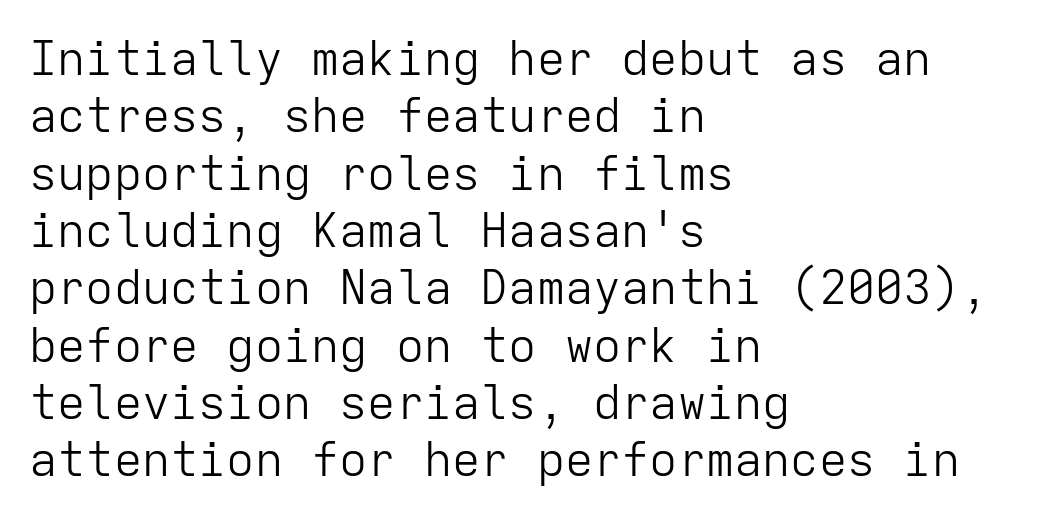
The image shows 47 px light sans-serif type, upright, monospaced; set left-aligned, line spacing 1.22x, normal letter spacing, not underlined; low stroke contrast and a medium x-height.
